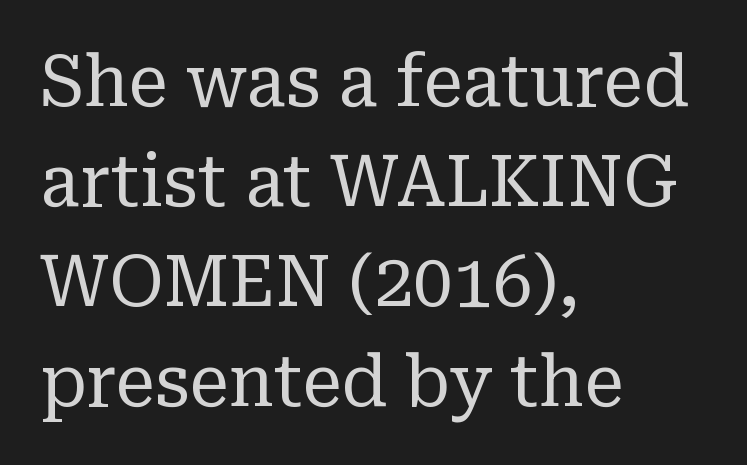
{"serif": "yes", "italic": "no", "bold": "no", "weight": "regular", "width": "normal", "stroke_contrast": "low", "x_height": "medium", "monospaced": "no", "underline": "no", "align": "left", "line_spacing": "normal", "line_spacing_ratio": 1.41, "letter_spacing": "normal", "letter_spacing_em": 0.0, "glyph_px": 71}
